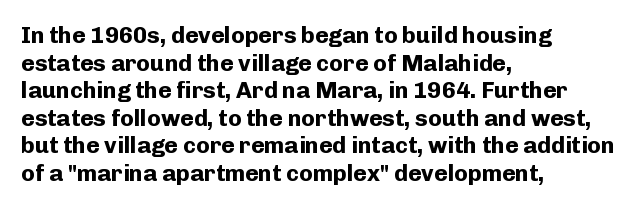
{"italic": "no", "bold": "yes", "underline": "no", "align": "left", "line_spacing_ratio": 1.2, "letter_spacing": "normal", "letter_spacing_em": 0.0, "glyph_px": 23}
